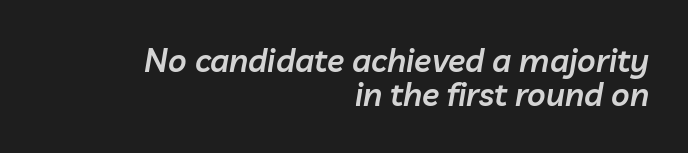
The rendering uses a small line-height, squeezing the rows. No word sits above an underline. In terms of posture, this sample is oblique. The paragraph has a hard right edge and a soft left edge. Do the characters align in a grid? No, the font is proportional. Firm but not heavy-handed strokes: this text is semibold.
